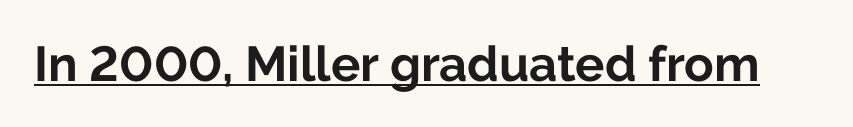
Q: Is the text bold? A: Yes.
Q: Is the text italic (slanted)? A: No, it is upright.
Q: Is the typeface a serif or a sans-serif typeface? A: Sans-serif.
Q: Is the text underlined? A: Yes.
Q: Is the spacing between letters normal or unusually wide? A: Normal.
Q: Width (condensed, normal, or wide)? A: Normal.
Q: Stroke contrast? A: Low.
Q: x-height? A: Medium.
Q: Monospaced? A: No.
